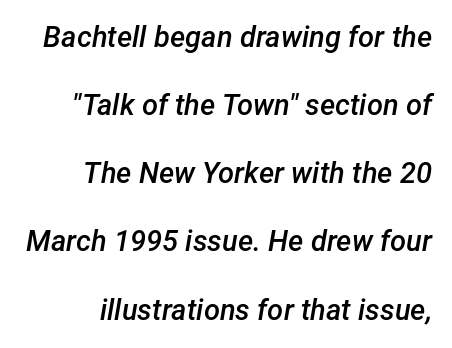
If you measured baseline to baseline, you'd find a long distance. Tall strokes in this sample are angled rather than plumb. Descender tails drop into unmarked territory. You could call the tracking neutral — neither tight nor loose.
